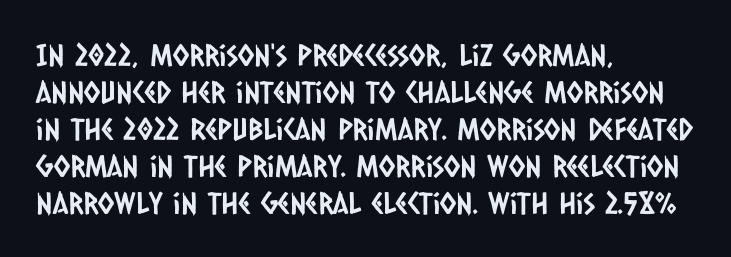
Letters rest on an invisible, unmarked baseline. This sample has the flowing, uneven cadence of proportional lettering. Observe the ordinary spacing: letters are neighbours, not strangers. The characters display no serif detailing; their extremities are plain. The paragraph shown leans on its left margin.
